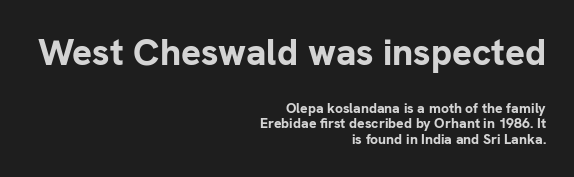
I'd describe the lettering as bold — thick and assertive. The more generous point size was reserved for the upper chunk. The specimen omits any rule beneath the text block's lines. No feet cap the strokes, marking this as sans-serif type. Closely set lines give the paragraph a compact silhouette.
